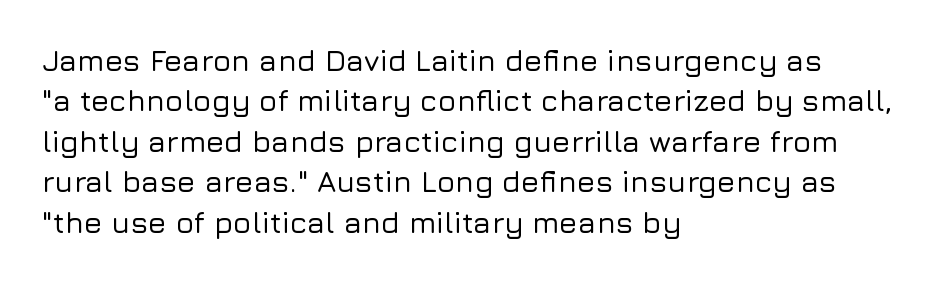
Is the letter spacing exaggerated? No — it looks like the ordinary default. The strip under each line holds only bare page. I'd call this a sans setting — the letters go barefoot. Does the leading feel generous? No, just average. The rag falls on the right side of this text block.
